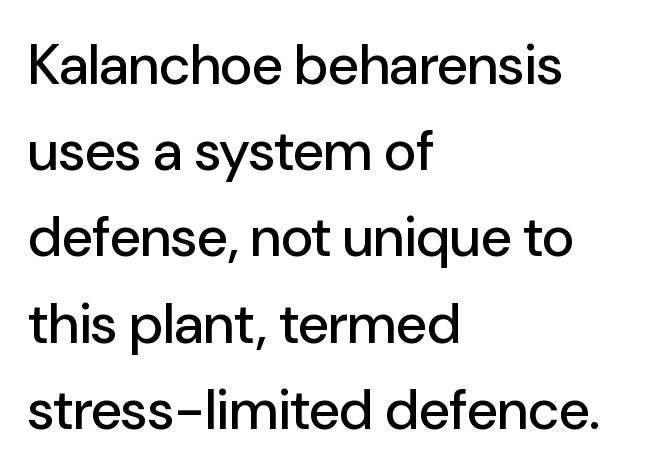
{"serif": "no", "italic": "no", "width": "normal", "stroke_contrast": "low", "x_height": "medium", "monospaced": "no", "underline": "no", "align": "left", "line_spacing": "normal", "line_spacing_ratio": 1.54, "letter_spacing": "normal", "letter_spacing_em": 0.0, "glyph_px": 56}
